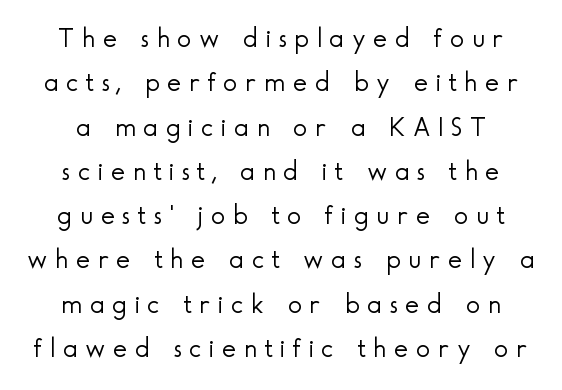
The image shows 27 px text type, upright; set normal line spacing (1.64x), unusually wide letter spacing (+0.28 em), not underlined.
